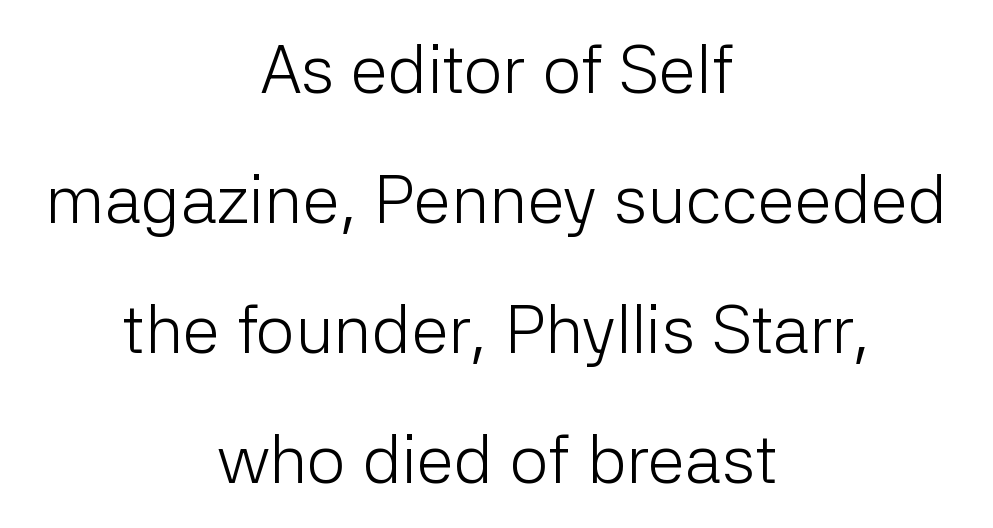
Q: Is the text bold? A: No.
Q: Is the text italic (slanted)? A: No, it is upright.
Q: Is the typeface a serif or a sans-serif typeface? A: Sans-serif.
Q: Is the text underlined? A: No.
Q: How is the paragraph aligned? A: Centered.
Q: Is the spacing between letters normal or unusually wide? A: Normal.
Q: Is the spacing between lines tight, normal or loose? A: Loose.
Q: Width (condensed, normal, or wide)? A: Normal.
Q: Stroke contrast? A: Low.
Q: x-height? A: Medium.
Q: Monospaced? A: No.
